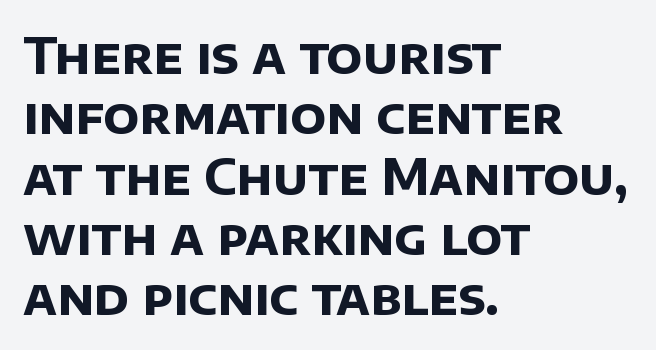
Q: Is the text bold? A: Yes.
Q: Is the typeface a serif or a sans-serif typeface? A: Sans-serif.
Q: Is the text underlined? A: No.
Q: How is the paragraph aligned? A: Left-aligned.
Q: Is the spacing between letters normal or unusually wide? A: Normal.
Q: Width (condensed, normal, or wide)? A: Normal.
Q: Stroke contrast? A: Low.
Q: x-height? A: Large.
Q: Monospaced? A: No.
